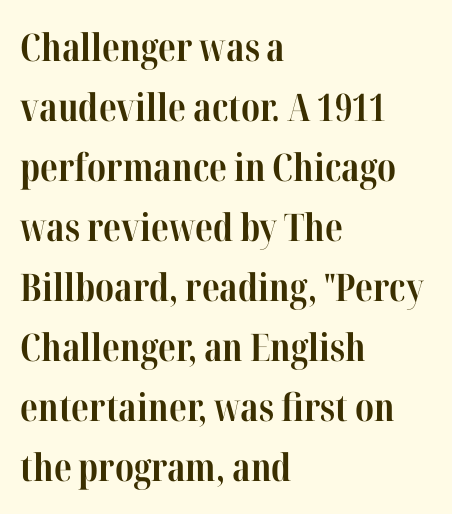
Q: Is the text bold? A: Yes.
Q: Is the text italic (slanted)? A: No, it is upright.
Q: Is the typeface a serif or a sans-serif typeface? A: Serif.
Q: Is the text underlined? A: No.
Q: How is the paragraph aligned? A: Left-aligned.
Q: Is the spacing between letters normal or unusually wide? A: Normal.
Q: Is the spacing between lines tight, normal or loose? A: Normal.
Q: Width (condensed, normal, or wide)? A: Condensed.
Q: Stroke contrast? A: High.
Q: x-height? A: Medium.
Q: Monospaced? A: No.
